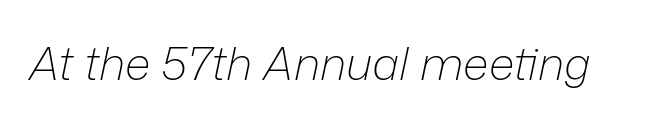
Compared with typical body copy, the letter spacing here is the same. The characters are drawn with everyday or finer stroke widths. This rendering features lettering with no underline. Proportional: the letters do not fall into vertical columns. Yep, that's italic — everything's leaning.
